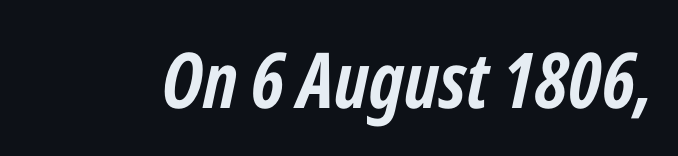
The image shows 77 px semibold, condensed type, italic (leaning right); set normal letter spacing, not underlined; low stroke contrast and a medium x-height.
